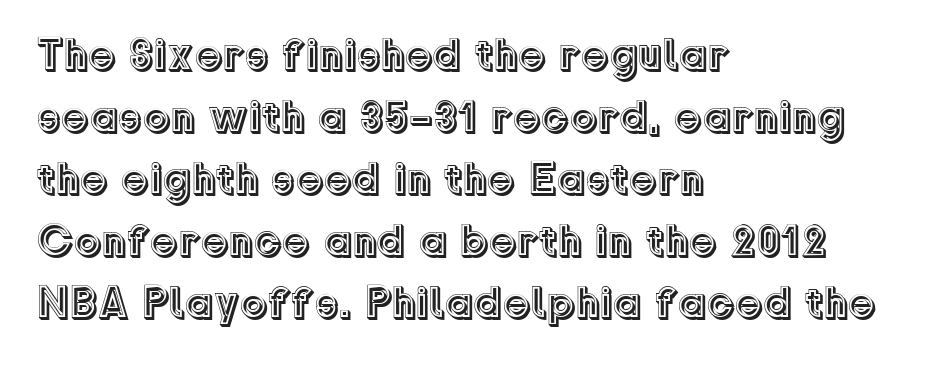
Students, observe: this is what conventionally led text looks like. This sample is left-justified, so line endings fall wherever the words run out. Decoration check: the copy has no underline. Italic? Not at all — the glyphs are vertical. The letterforms sit shoulder to shoulder at normal distance. Do the characters align in a grid? No, the font is proportional.
